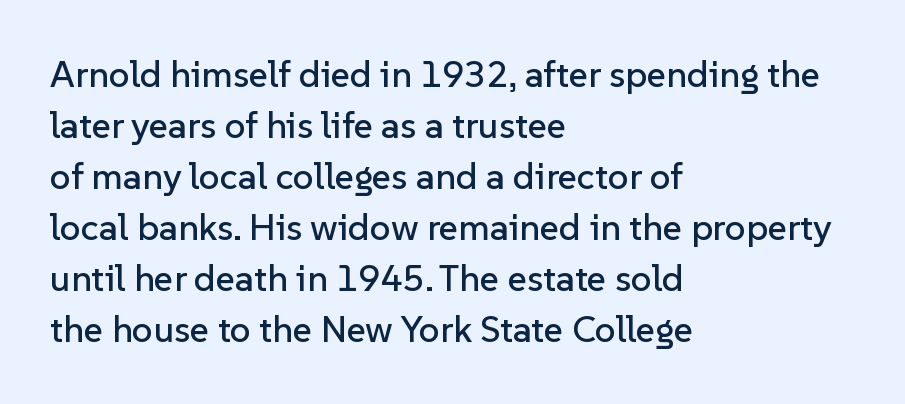
Stroke terminals: plain, sans-serif. Ordinary non-slanted type is in use. Notice how descenders clear the ascenders below comfortably — that's standard leading. Short note: letters normally spaced. Spacing verdict: proportional, widths tailored to each character.
